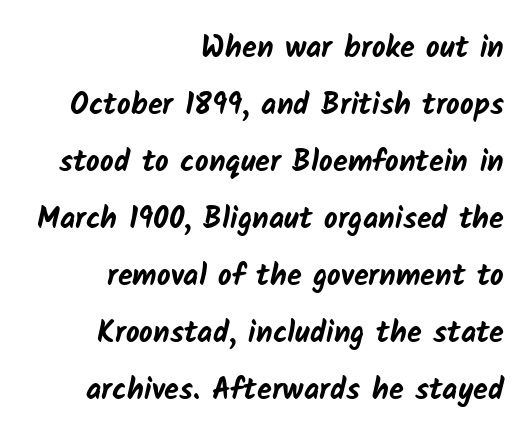
Q: Is the text bold? A: Yes.
Q: Is the typeface a serif or a sans-serif typeface? A: Sans-serif.
Q: Is the text underlined? A: No.
Q: How is the paragraph aligned? A: Right-aligned.
Q: Is the spacing between letters normal or unusually wide? A: Normal.
Q: Is the spacing between lines tight, normal or loose? A: Loose.
Q: Width (condensed, normal, or wide)? A: Normal.
Q: Stroke contrast? A: Low.
Q: x-height? A: Medium.
Q: Monospaced? A: No.
